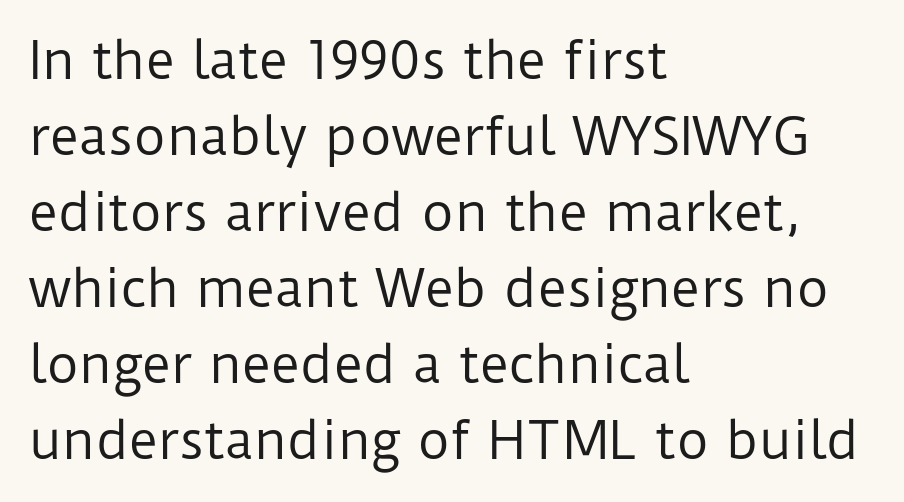
Q: Is the text bold? A: No.
Q: Is the text italic (slanted)? A: No, it is upright.
Q: Is the typeface a serif or a sans-serif typeface? A: Sans-serif.
Q: Is the text underlined? A: No.
Q: How is the paragraph aligned? A: Left-aligned.
Q: Is the spacing between letters normal or unusually wide? A: Normal.
Q: Is the spacing between lines tight, normal or loose? A: Normal.
Q: Width (condensed, normal, or wide)? A: Normal.
Q: Stroke contrast? A: Low.
Q: x-height? A: Medium.
Q: Monospaced? A: No.
